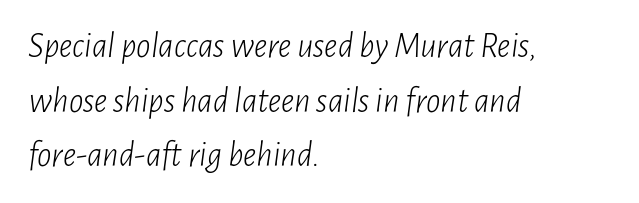
The image shows 36 px light, condensed type, italic (leaning right); set left-aligned, normal line spacing (1.52x), normal letter spacing, not underlined; low stroke contrast and a medium x-height.
